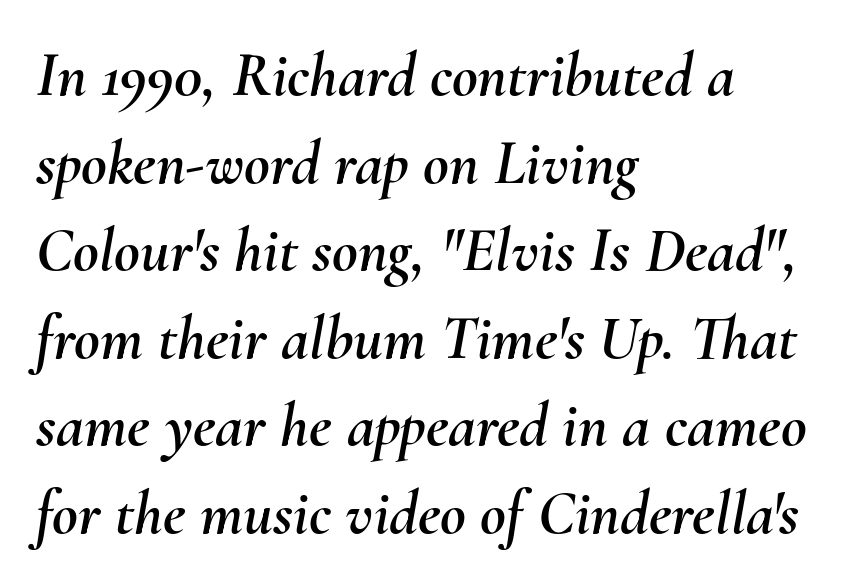
The image shows 63 px text type, italic (leaning right); set left-aligned, normal line spacing (1.39x), normal letter spacing, not underlined; medium stroke contrast and a small x-height.
